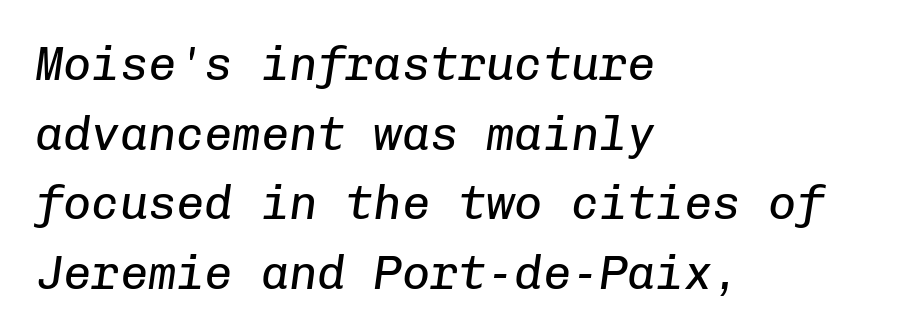
Q: Is the text bold? A: No.
Q: Is the text italic (slanted)? A: Yes, it leans right by about 8 degrees.
Q: Is the text underlined? A: No.
Q: How is the paragraph aligned? A: Left-aligned.
Q: Is the spacing between letters normal or unusually wide? A: Normal.
Q: Is the spacing between lines tight, normal or loose? A: Normal.
Q: Width (condensed, normal, or wide)? A: Normal.
Q: Stroke contrast? A: Low.
Q: x-height? A: Medium.
Q: Monospaced? A: Yes.
